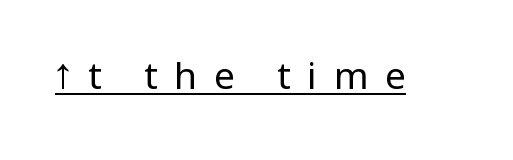
{"serif": "no", "italic": "no", "bold": "no", "weight": "regular", "width": "condensed", "stroke_contrast": "low", "x_height": "large", "monospaced": "no", "underline": "yes", "letter_spacing": "wide", "letter_spacing_em": 0.45, "glyph_px": 37}
